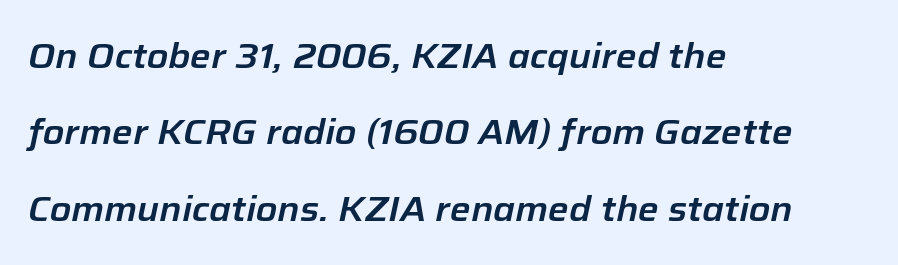
{"italic": "yes", "lean": "right", "slant_degrees": 12, "width": "normal", "stroke_contrast": "low", "x_height": "medium", "monospaced": "no", "underline": "no", "align": "left", "line_spacing": "loose", "line_spacing_ratio": 2.18, "letter_spacing": "normal", "letter_spacing_em": 0.0, "glyph_px": 35}
